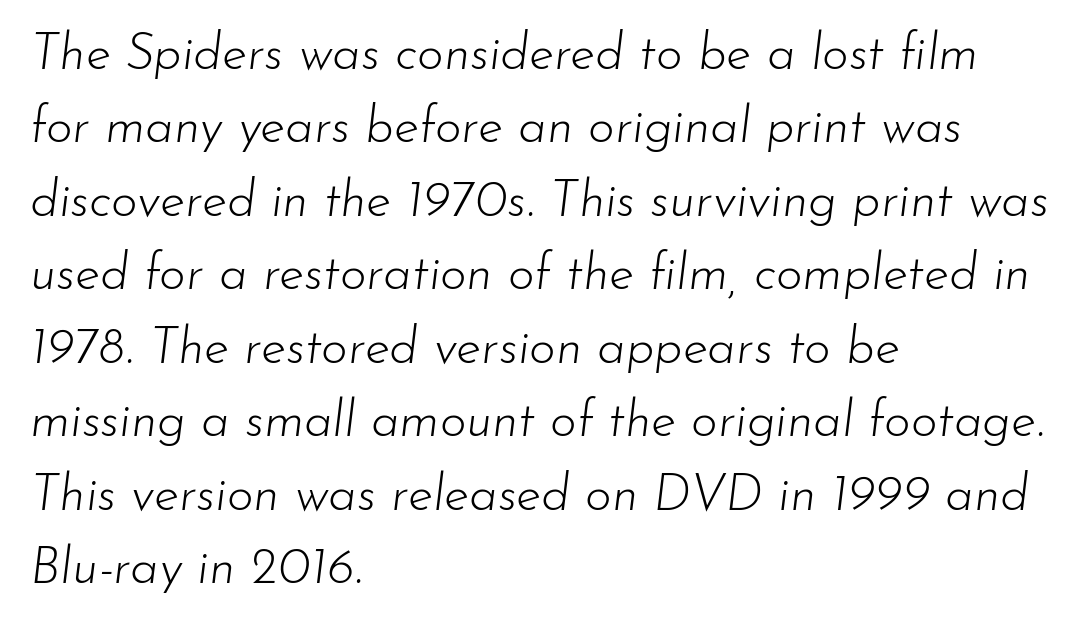
The image shows 51 px light type, italic (leaning right); set left-aligned, normal line spacing (1.44x), normal letter spacing, not underlined; low stroke contrast and a small x-height.
